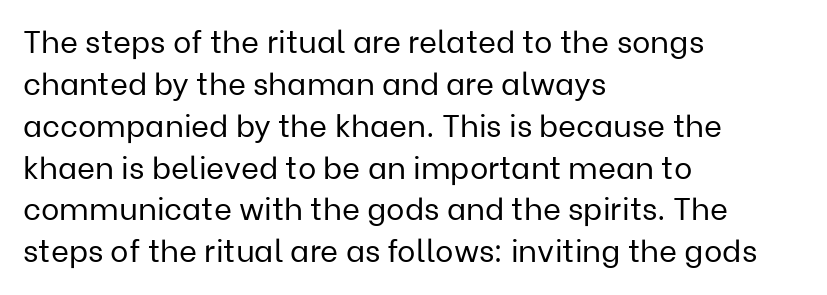
{"serif": "no", "italic": "no", "bold": "no", "weight": "regular", "width": "normal", "stroke_contrast": "low", "x_height": "medium", "monospaced": "no", "underline": "no", "align": "left", "line_spacing": "normal", "line_spacing_ratio": 1.35, "letter_spacing": "normal", "letter_spacing_em": 0.0, "glyph_px": 31}
